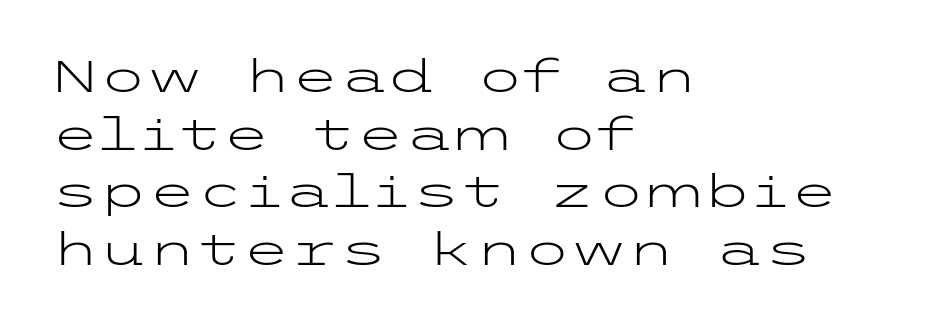
The image shows 44 px light, wide sans-serif type, upright; set left-aligned, normal line spacing (1.31x), normal letter spacing, not underlined; low stroke contrast and a medium x-height.
